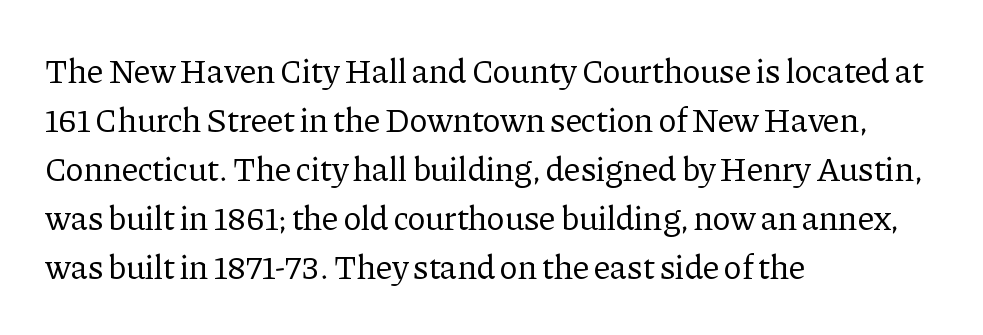
Q: Is the text bold? A: No.
Q: Is the text italic (slanted)? A: No, it is upright.
Q: Is the typeface a serif or a sans-serif typeface? A: Serif.
Q: Is the text underlined? A: No.
Q: How is the paragraph aligned? A: Left-aligned.
Q: Is the spacing between letters normal or unusually wide? A: Normal.
Q: Is the spacing between lines tight, normal or loose? A: Normal.
Q: Width (condensed, normal, or wide)? A: Normal.
Q: Stroke contrast? A: Low.
Q: x-height? A: Medium.
Q: Monospaced? A: No.
